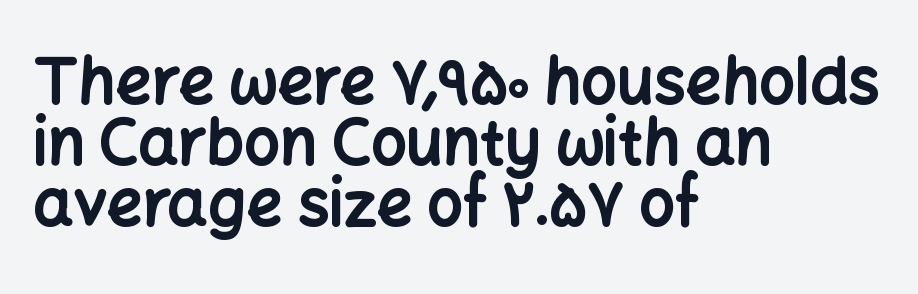
Stroke terminals: plain, sans-serif. The designer dialed line spacing down below the default. Spacing verdict: proportional, widths tailored to each character. The gap between lines stays unmarked. Set as a true bold cut, around the 700 mark. When letters stand straight like this, we call the style roman or upright.
